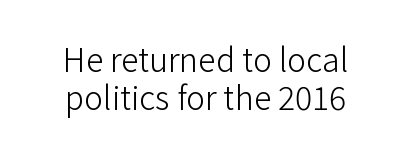
Q: Is the text bold? A: No.
Q: Is the text italic (slanted)? A: No, it is upright.
Q: Is the typeface a serif or a sans-serif typeface? A: Sans-serif.
Q: Is the text underlined? A: No.
Q: How is the paragraph aligned? A: Centered.
Q: Is the spacing between letters normal or unusually wide? A: Normal.
Q: Width (condensed, normal, or wide)? A: Normal.
Q: Stroke contrast? A: Low.
Q: x-height? A: Medium.
Q: Monospaced? A: No.
